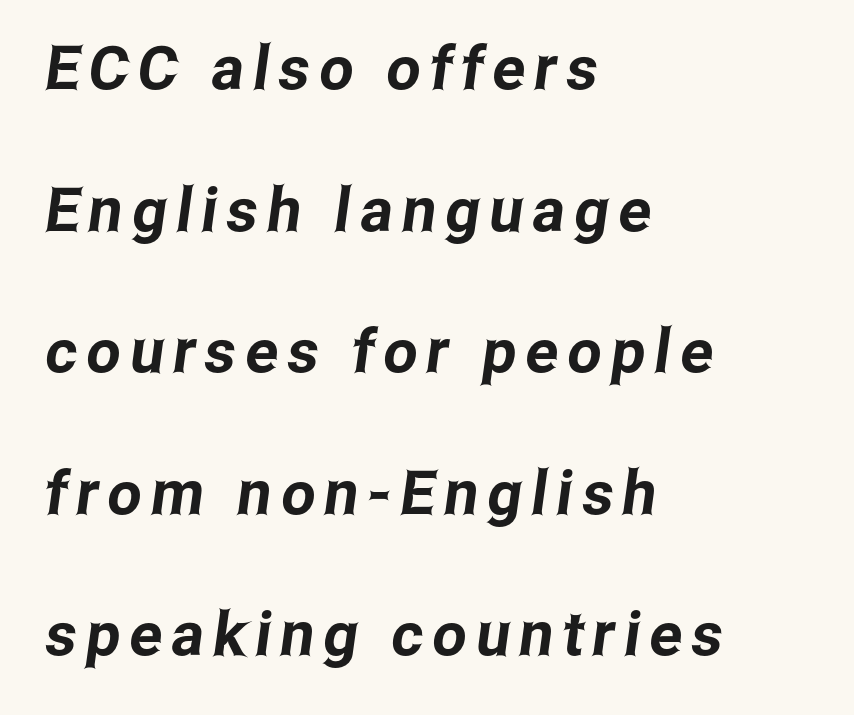
The image shows 61 px condensed sans-serif type; set left-aligned, loose line spacing (2.32x), not underlined; low stroke contrast and a medium x-height.
